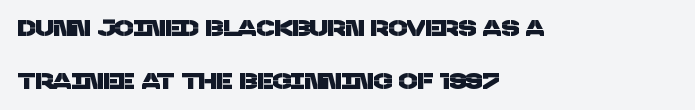
{"underline": "no", "align": "left", "line_spacing": "loose", "line_spacing_ratio": 2.39, "letter_spacing": "normal", "letter_spacing_em": 0.0, "glyph_px": 22}
